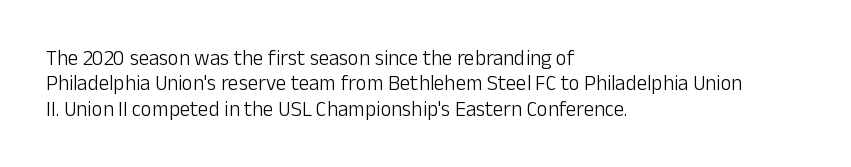
The image shows 21 px text type, upright; set left-aligned, line spacing 1.21x, normal letter spacing, not underlined.
